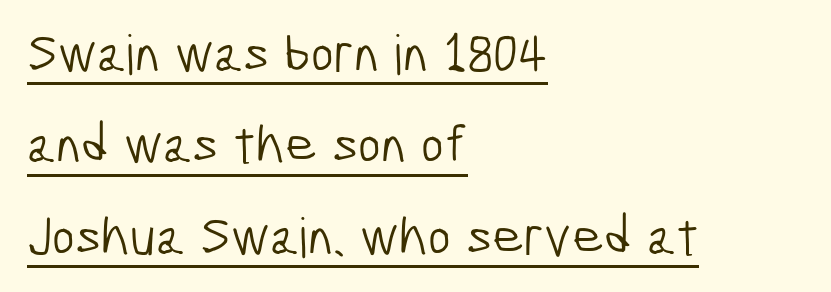
No extra tracking has been applied to these lines. What kind of face is this? One without serifs — a sans. The letters look calm and open, with moderate or lighter stems. Do the characters align in a grid? No, the font is proportional.
